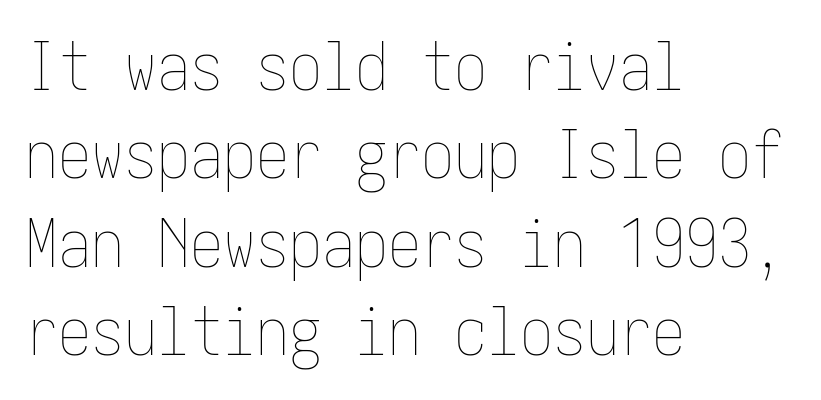
Q: Is the text bold? A: No.
Q: Is the text italic (slanted)? A: No, it is upright.
Q: Is the text underlined? A: No.
Q: How is the paragraph aligned? A: Left-aligned.
Q: Is the spacing between letters normal or unusually wide? A: Normal.
Q: Is the spacing between lines tight, normal or loose? A: Normal.
Q: Width (condensed, normal, or wide)? A: Condensed.
Q: Stroke contrast? A: Low.
Q: x-height? A: Medium.
